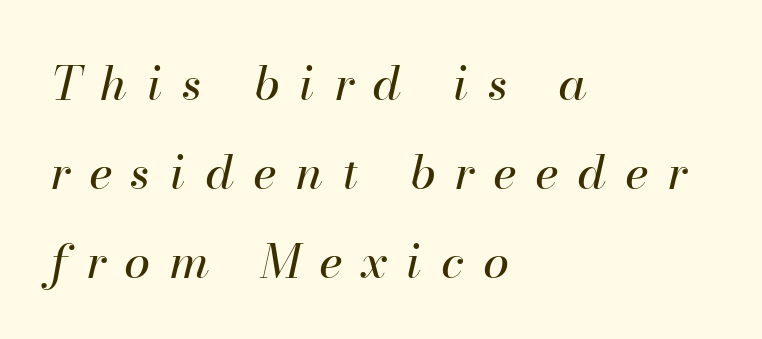
Character widths vary here, with narrow letters taking less room than wide ones. The passage is arranged the way most books set body copy — flush left. An italicized treatment has been applied to the whole sample. Is the letter spacing exaggerated? Yes — the characters are pushed far apart. The strip under each line holds only bare page. Vertical stems look standard width or narrower in stroke.
